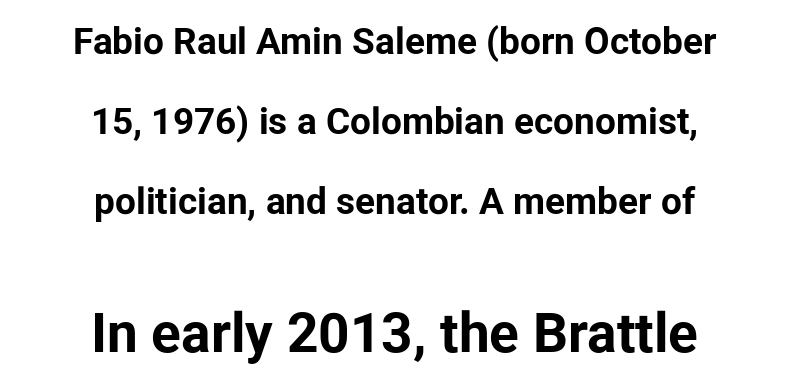
Q: Is the text bold? A: Yes.
Q: Is the text italic (slanted)? A: No, it is upright.
Q: Is the typeface a serif or a sans-serif typeface? A: Sans-serif.
Q: Is the text underlined? A: No.
Q: How is the paragraph aligned? A: Centered.
Q: Is the spacing between letters normal or unusually wide? A: Normal.
Q: Is the spacing between lines tight, normal or loose? A: Loose.
Q: Which block of text is set in a larger size, the first (top) or the second (bottom)? A: The second (bottom) one.
Q: Width (condensed, normal, or wide)? A: Normal.
Q: Stroke contrast? A: Low.
Q: x-height? A: Medium.
Q: Monospaced? A: No.
